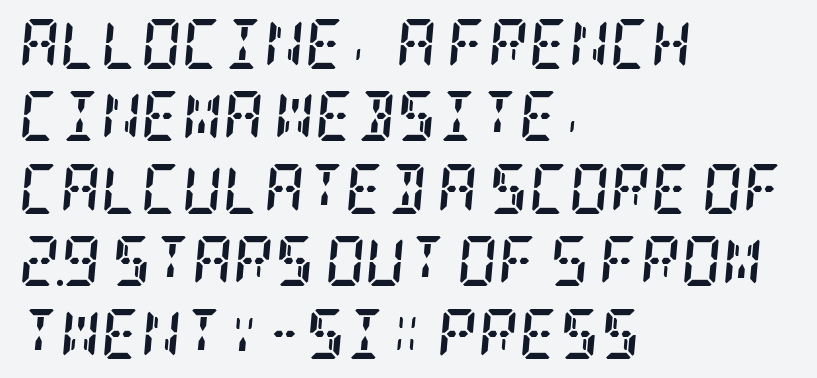
The image shows 50 px semibold, condensed serif type, italic (leaning right); set left-aligned, normal line spacing (1.45x), normal letter spacing, not underlined; low stroke contrast and a large x-height.
